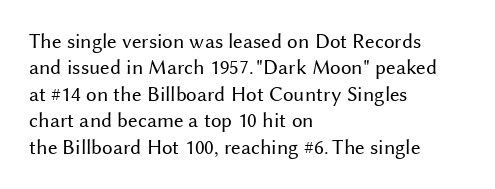
{"italic": "no", "bold": "no", "underline": "no", "align": "left", "line_spacing": "normal", "line_spacing_ratio": 1.26, "letter_spacing": "normal", "letter_spacing_em": 0.0, "glyph_px": 21}
